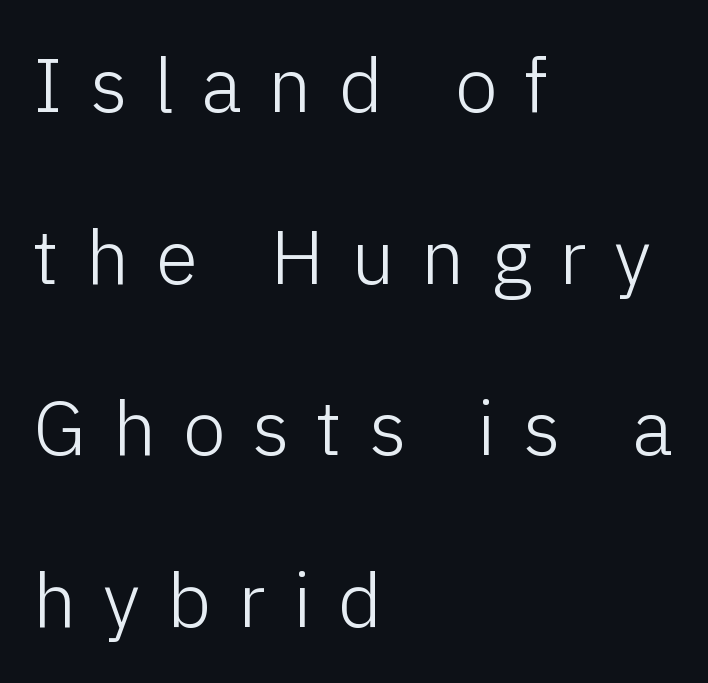
{"serif": "no", "italic": "no", "bold": "no", "weight": "light", "width": "normal", "stroke_contrast": "low", "x_height": "medium", "monospaced": "no", "underline": "no", "align": "left", "line_spacing": "loose", "line_spacing_ratio": 2.23, "letter_spacing": "wide", "letter_spacing_em": 0.35, "glyph_px": 77}
